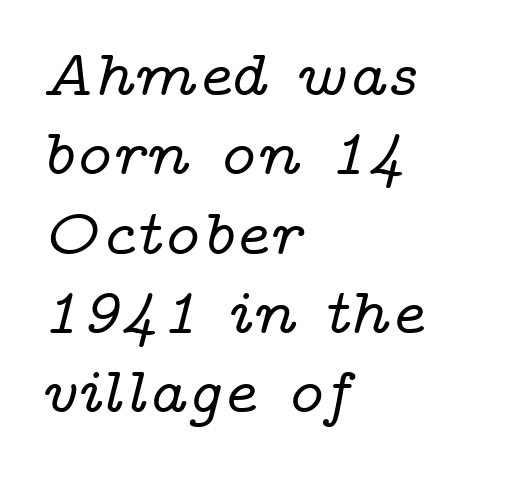
Q: Is the text italic (slanted)? A: Yes, it leans right by about 14 degrees.
Q: Is the typeface a serif or a sans-serif typeface? A: Serif.
Q: Is the text underlined? A: No.
Q: How is the paragraph aligned? A: Left-aligned.
Q: Is the spacing between letters normal or unusually wide? A: Normal.
Q: Width (condensed, normal, or wide)? A: Wide.
Q: Stroke contrast? A: Low.
Q: x-height? A: Medium.
Q: Monospaced? A: No.
